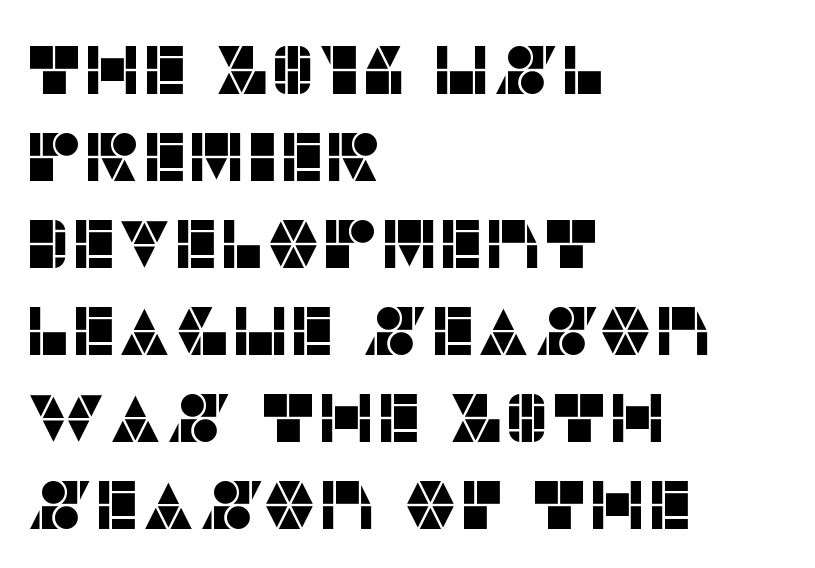
Leading matches the norm, producing a regular column. Every row of glyphs begins at an identical x-position on the left. Just letters on the line, the space beneath them empty. You could call the tracking neutral — neither tight nor loose. The text was rendered using a sans face with plain stroke endings.
